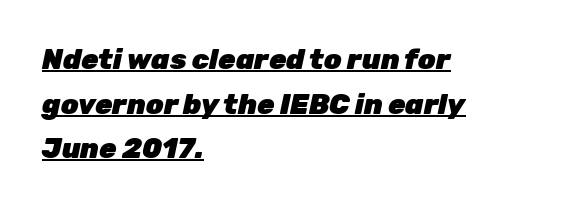
{"italic": "yes", "lean": "right", "slant_degrees": 12, "bold": "yes", "weight": "heavy", "width": "normal", "stroke_contrast": "low", "x_height": "medium", "monospaced": "no", "underline": "yes", "align": "left", "line_spacing": "normal", "line_spacing_ratio": 1.59, "letter_spacing": "normal", "letter_spacing_em": 0.0, "glyph_px": 28}
